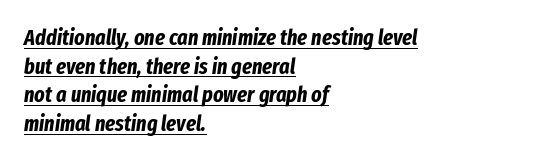
{"italic": "yes", "lean": "right", "slant_degrees": 8, "bold": "yes", "underline": "yes", "align": "left", "line_spacing": "normal", "line_spacing_ratio": 1.3, "letter_spacing": "normal", "letter_spacing_em": 0.0, "glyph_px": 22}
